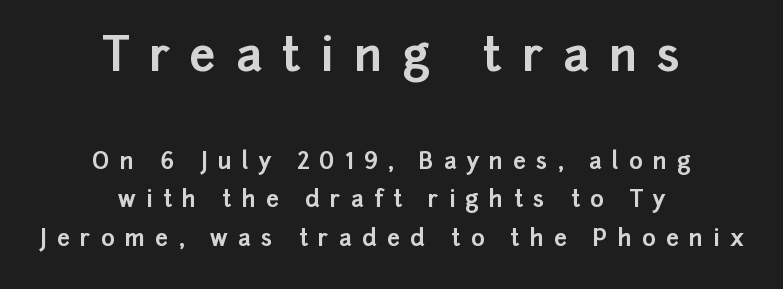
Do the characters align in a grid? No, the font is proportional. Heft: maximum for text — a bold. The rendering uses a moderate line-height, typical for paragraphs. The horizontal fit of the characters is loose and conspicuously gappy. Size contrast runs from large at the top to small at the bottom.
